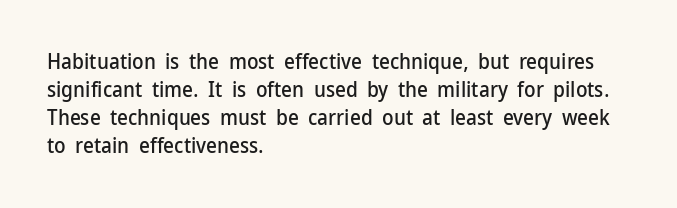
{"italic": "no", "underline": "no", "align": "left", "line_spacing": "normal", "line_spacing_ratio": 1.34, "letter_spacing": "normal", "letter_spacing_em": 0.0, "glyph_px": 21}
